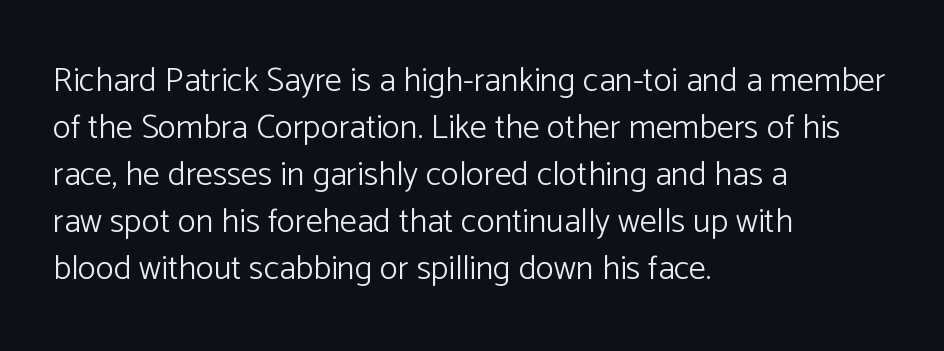
{"serif": "no", "italic": "no", "bold": "no", "weight": "light", "width": "normal", "stroke_contrast": "low", "x_height": "medium", "monospaced": "no", "underline": "no", "align": "left", "line_spacing": "normal", "line_spacing_ratio": 1.38, "letter_spacing": "normal", "letter_spacing_em": 0.0, "glyph_px": 34}
